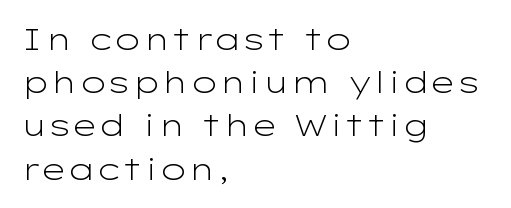
{"serif": "no", "italic": "no", "bold": "no", "weight": "light", "width": "wide", "stroke_contrast": "low", "x_height": "medium", "monospaced": "no", "underline": "no", "align": "left", "line_spacing": "normal", "line_spacing_ratio": 1.44, "letter_spacing": "normal", "letter_spacing_em": 0.0, "glyph_px": 30}
